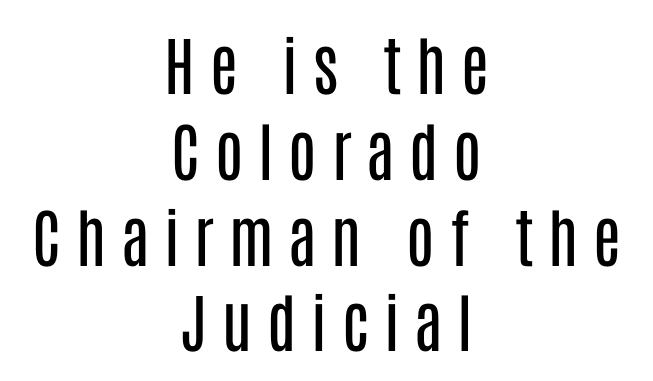
Q: Is the text bold? A: No.
Q: Is the text italic (slanted)? A: No, it is upright.
Q: Is the typeface a serif or a sans-serif typeface? A: Sans-serif.
Q: Is the text underlined? A: No.
Q: How is the paragraph aligned? A: Centered.
Q: Is the spacing between letters normal or unusually wide? A: Unusually wide.
Q: Is the spacing between lines tight, normal or loose? A: Normal.
Q: Width (condensed, normal, or wide)? A: Condensed.
Q: Stroke contrast? A: Low.
Q: x-height? A: Large.
Q: Monospaced? A: No.
